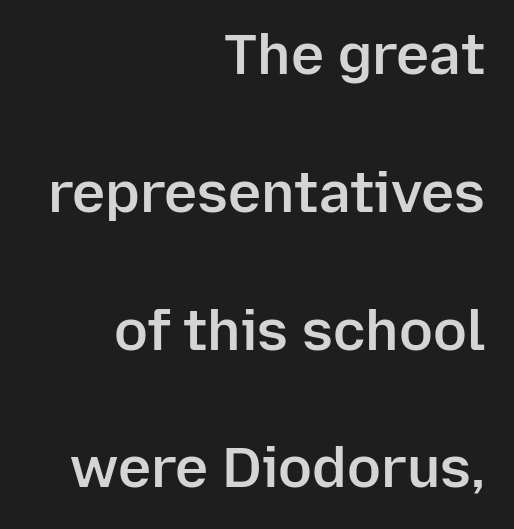
Q: Is the text bold? A: Semi-bold.
Q: Is the text italic (slanted)? A: No, it is upright.
Q: Is the typeface a serif or a sans-serif typeface? A: Sans-serif.
Q: Is the text underlined? A: No.
Q: How is the paragraph aligned? A: Right-aligned.
Q: Is the spacing between letters normal or unusually wide? A: Normal.
Q: Is the spacing between lines tight, normal or loose? A: Loose.
Q: Width (condensed, normal, or wide)? A: Normal.
Q: Stroke contrast? A: Low.
Q: x-height? A: Medium.
Q: Monospaced? A: No.
